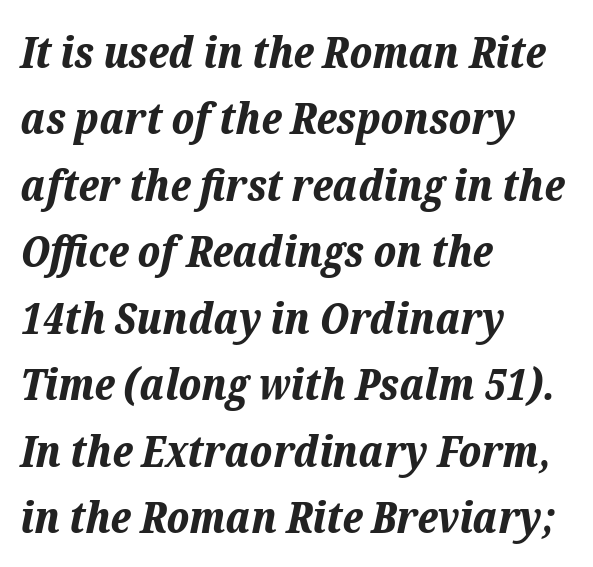
Slant detected: the letters are inclined. Notice how descenders clear the ascenders below comfortably — that's standard leading. Caption: standard tracking, unaltered. Descenders hang freely into open space.
